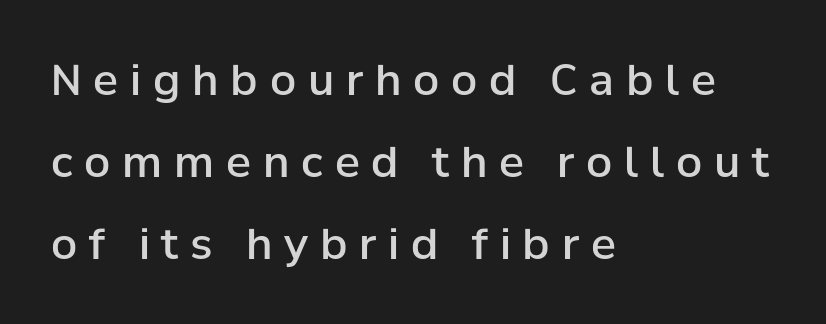
{"serif": "no", "italic": "no", "bold": "semi", "weight": "semibold", "width": "normal", "stroke_contrast": "low", "x_height": "medium", "monospaced": "no", "underline": "no", "align": "left", "line_spacing": "loose", "line_spacing_ratio": 1.95, "letter_spacing": "wide", "letter_spacing_em": 0.28, "glyph_px": 42}
